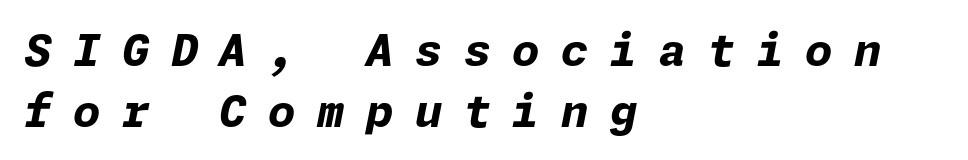
The image shows 44 px bold type, italic (leaning right); set left-aligned, normal line spacing (1.38x), unusually wide letter spacing (+0.49 em), not underlined; low stroke contrast and a medium x-height.
